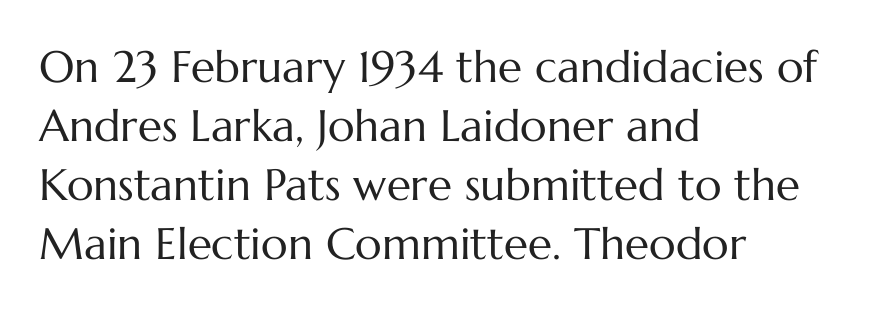
The image shows 44 px regular-weight type, upright; set left-aligned, normal line spacing (1.34x), normal letter spacing, not underlined; medium stroke contrast and a medium x-height.
